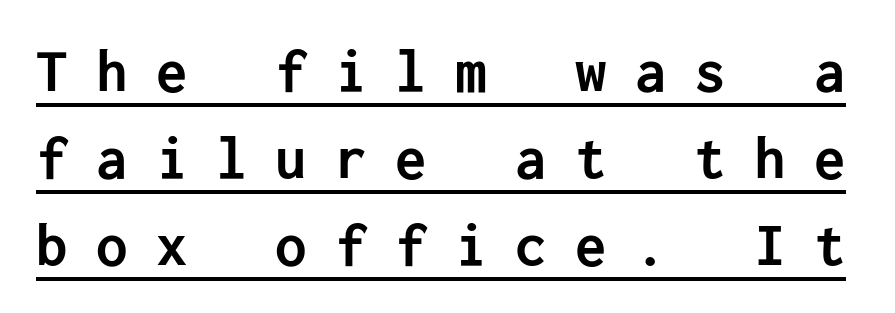
Q: Is the text bold? A: Yes.
Q: Is the text italic (slanted)? A: No, it is upright.
Q: Is the typeface a serif or a sans-serif typeface? A: Sans-serif.
Q: Is the text underlined? A: Yes.
Q: Is the spacing between letters normal or unusually wide? A: Unusually wide.
Q: Is the spacing between lines tight, normal or loose? A: Normal.
Q: Width (condensed, normal, or wide)? A: Normal.
Q: Stroke contrast? A: Low.
Q: x-height? A: Medium.
